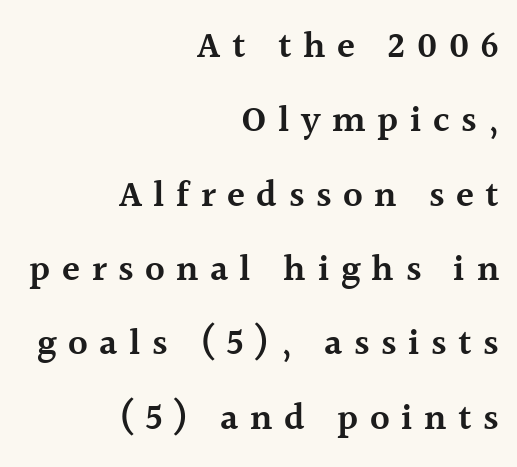
Q: Is the text bold? A: Semi-bold.
Q: Is the text italic (slanted)? A: No, it is upright.
Q: Is the typeface a serif or a sans-serif typeface? A: Serif.
Q: Is the text underlined? A: No.
Q: How is the paragraph aligned? A: Right-aligned.
Q: Is the spacing between letters normal or unusually wide? A: Unusually wide.
Q: Is the spacing between lines tight, normal or loose? A: Loose.
Q: Width (condensed, normal, or wide)? A: Normal.
Q: x-height? A: Medium.
Q: Monospaced? A: No.
